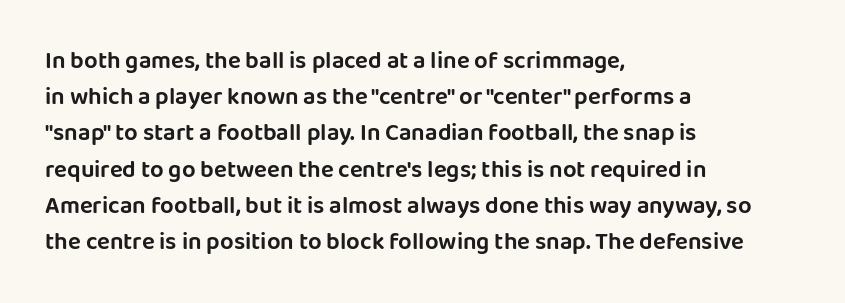
Leading: standard. Ascenders rise straight up at ninety degrees. Nobody drew a line under any word here. Here the glyphs are tracked normally, forming tight word shapes. All the whitespace from short lines collects on the right.
